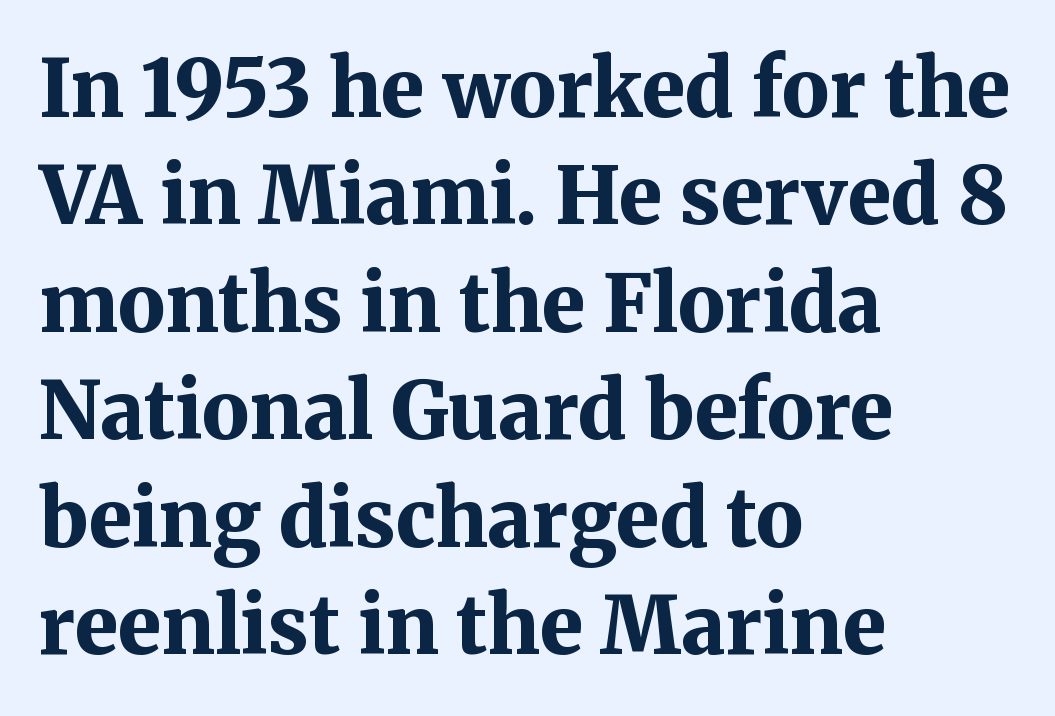
This is serif lettering, the kind often seen in printed books. Lines of text with bare space underneath. The passage shown is typed in a proportional face where columns would drift. A typesetter would mark this as roman, not italic.
